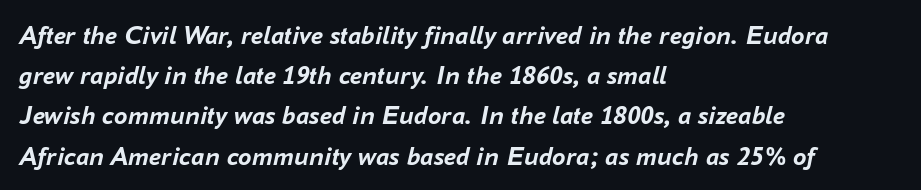
The image shows 27 px bold type, italic (leaning right); set left-aligned, normal line spacing (1.49x), normal letter spacing, not underlined.
